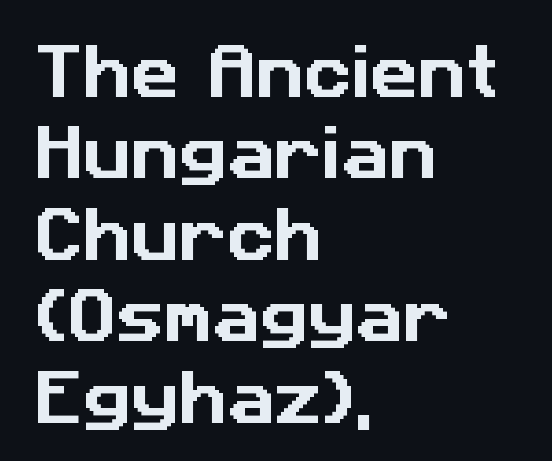
Short and long lines alike share a common starting point at left. Each row of text sits above clean, open space. Do the characters align in a grid? No, the font is proportional. Nothing unusual about the tracking: characters are spaced as the font intends. Interline gaps are of average width in this sample.
